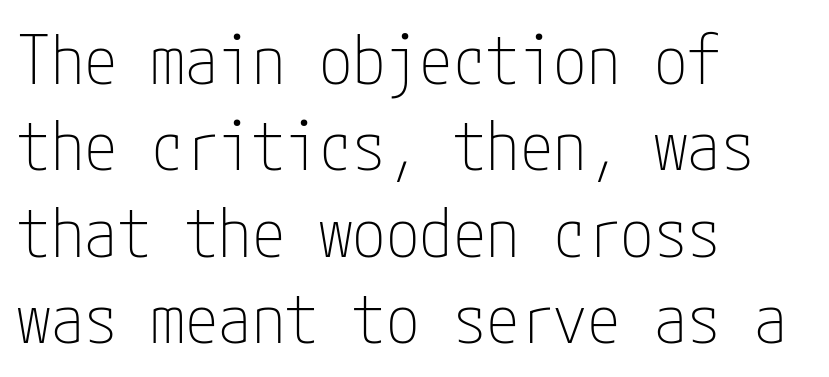
Q: Is the text bold? A: No.
Q: Is the text italic (slanted)? A: No, it is upright.
Q: Is the typeface a serif or a sans-serif typeface? A: Sans-serif.
Q: Is the text underlined? A: No.
Q: How is the paragraph aligned? A: Left-aligned.
Q: Is the spacing between letters normal or unusually wide? A: Normal.
Q: Is the spacing between lines tight, normal or loose? A: Normal.
Q: Width (condensed, normal, or wide)? A: Condensed.
Q: Stroke contrast? A: Low.
Q: x-height? A: Medium.
